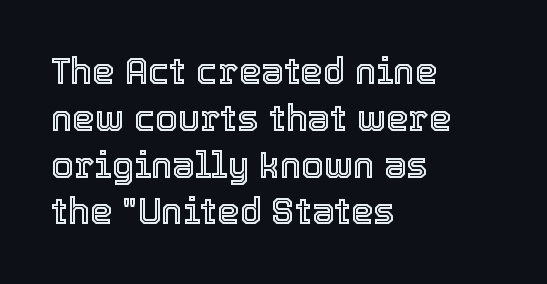
The image shows 36 px text type, upright; set left-aligned, normal line spacing (1.3x), normal letter spacing, not underlined; a medium x-height.
